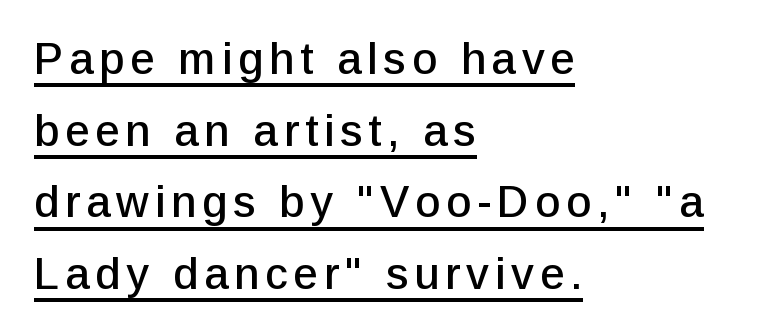
In CSS terms this would be text-align: left. Nothing sits at the stroke ends, so this counts as sans-serif. A typesetter would call this proportional, since set widths differ per character. A roman cut, with each character standing at attention. This rendering features underlined lettering.
